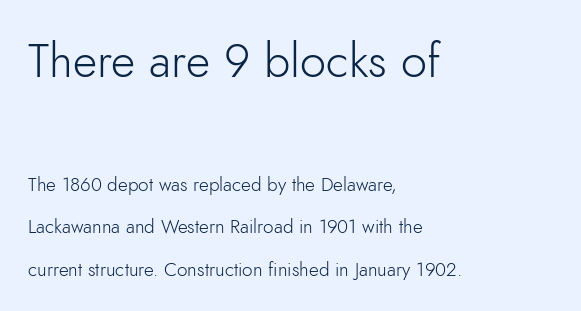
The image shows 47 px light sans-serif type, upright; set left-aligned, loose line spacing (2.24x), normal letter spacing, not underlined; the first (top) block is 2.47x larger; low stroke contrast and a small x-height.
